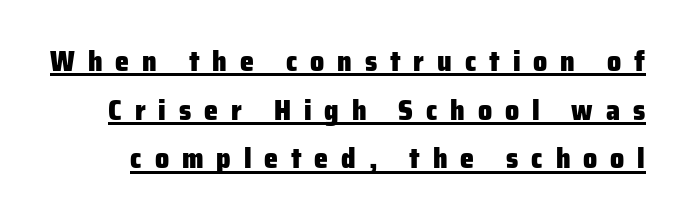
{"serif": "no", "italic": "no", "bold": "yes", "weight": "heavy", "width": "normal", "stroke_contrast": "low", "x_height": "medium", "monospaced": "no", "underline": "yes", "line_spacing_ratio": 1.74, "letter_spacing": "wide", "letter_spacing_em": 0.46, "glyph_px": 28}
